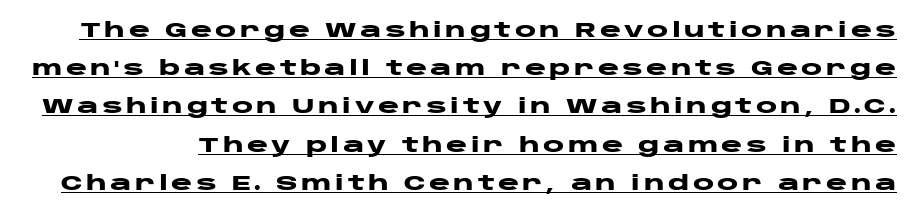
Reading down the column, the eye jumps a long way to each next line. A rule runs beneath these lines of type. Ascenders rise straight up at ninety degrees. Weight: bold.
